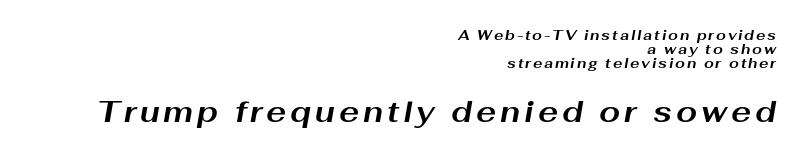
Q: Is the text bold? A: Yes.
Q: Is the text italic (slanted)? A: Yes, it leans right by about 10 degrees.
Q: Is the text underlined? A: No.
Q: How is the paragraph aligned? A: Right-aligned.
Q: Is the spacing between lines tight, normal or loose? A: Tight.
Q: Which block of text is set in a larger size, the first (top) or the second (bottom)? A: The second (bottom) one.
Q: Width (condensed, normal, or wide)? A: Wide.
Q: Stroke contrast? A: Medium.
Q: x-height? A: Medium.
Q: Monospaced? A: No.
